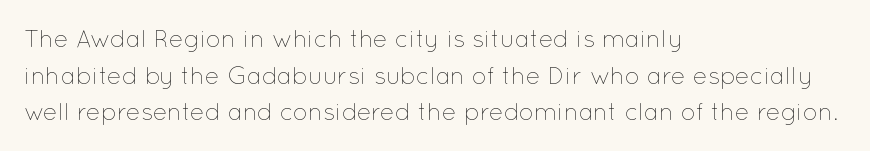
Standard letterfit; no display-style spreading of the glyphs. No chunkiness to these letters — they're not bold. This is roman type, the default non-slanted kind. Does the copy run flush right? No — it runs flush left.
